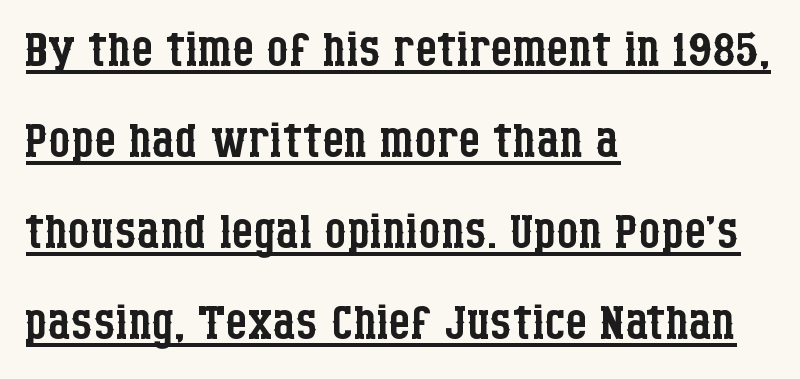
Q: Is the text bold? A: No.
Q: Is the text italic (slanted)? A: No, it is upright.
Q: Is the typeface a serif or a sans-serif typeface? A: Serif.
Q: Is the text underlined? A: Yes.
Q: How is the paragraph aligned? A: Left-aligned.
Q: Is the spacing between letters normal or unusually wide? A: Normal.
Q: Is the spacing between lines tight, normal or loose? A: Normal.
Q: Width (condensed, normal, or wide)? A: Condensed.
Q: Stroke contrast? A: Low.
Q: x-height? A: Large.
Q: Monospaced? A: No.
